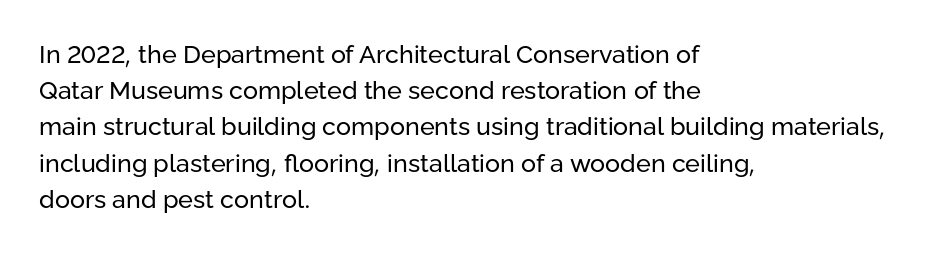
{"italic": "no", "bold": "no", "underline": "no", "align": "left", "line_spacing": "normal", "line_spacing_ratio": 1.45, "letter_spacing": "normal", "letter_spacing_em": 0.0, "glyph_px": 25}
